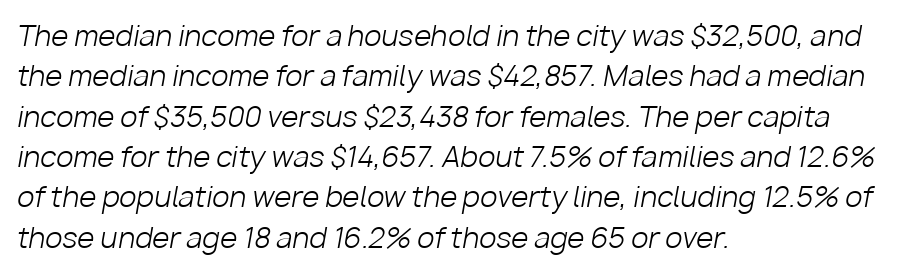
Q: Is the text bold? A: No.
Q: Is the text italic (slanted)? A: Yes, it leans right by about 10 degrees.
Q: Is the text underlined? A: No.
Q: How is the paragraph aligned? A: Left-aligned.
Q: Is the spacing between letters normal or unusually wide? A: Normal.
Q: Is the spacing between lines tight, normal or loose? A: Normal.
Q: Width (condensed, normal, or wide)? A: Normal.
Q: Stroke contrast? A: Low.
Q: x-height? A: Medium.
Q: Monospaced? A: No.
